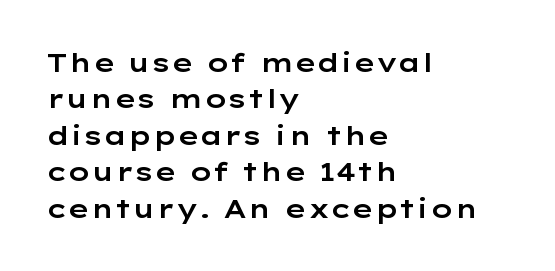
The image shows 26 px text type, upright; set left-aligned, normal line spacing (1.4x), normal letter spacing, not underlined.
